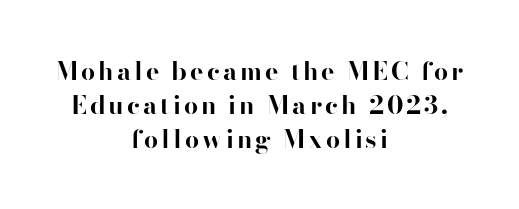
The image shows 25 px bold type, upright; set centered, normal line spacing (1.36x), not underlined.
